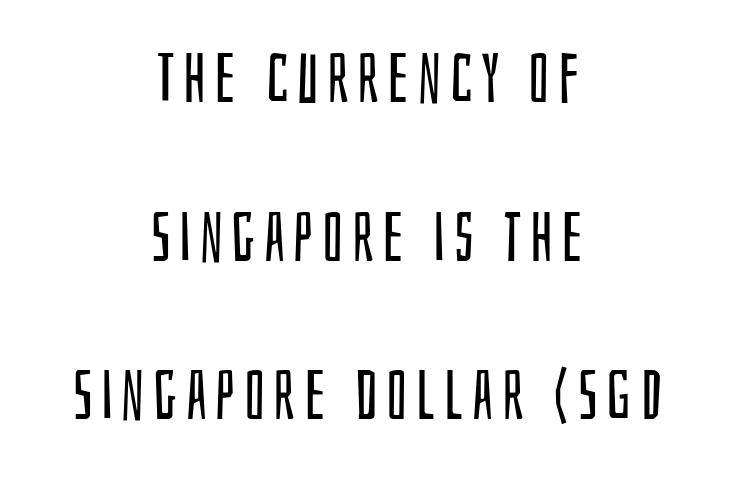
Q: Is the text bold? A: No.
Q: Is the text italic (slanted)? A: No, it is upright.
Q: Is the typeface a serif or a sans-serif typeface? A: Sans-serif.
Q: Is the text underlined? A: No.
Q: How is the paragraph aligned? A: Centered.
Q: Is the spacing between lines tight, normal or loose? A: Loose.
Q: Width (condensed, normal, or wide)? A: Condensed.
Q: Stroke contrast? A: Low.
Q: x-height? A: Large.
Q: Monospaced? A: No.
